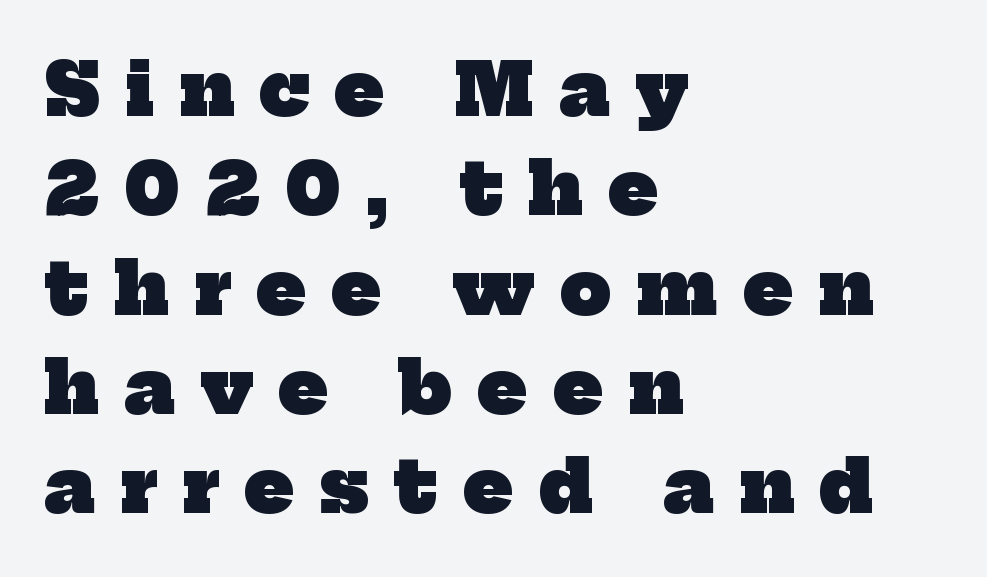
Lines of text with bare space underneath. This sample has the flowing, uneven cadence of proportional lettering. Students, observe: this is what conventionally led text looks like. The face used here is rendered with a markedly widened letterfit. Thick stems and heavy bowls — unmistakably bold.
